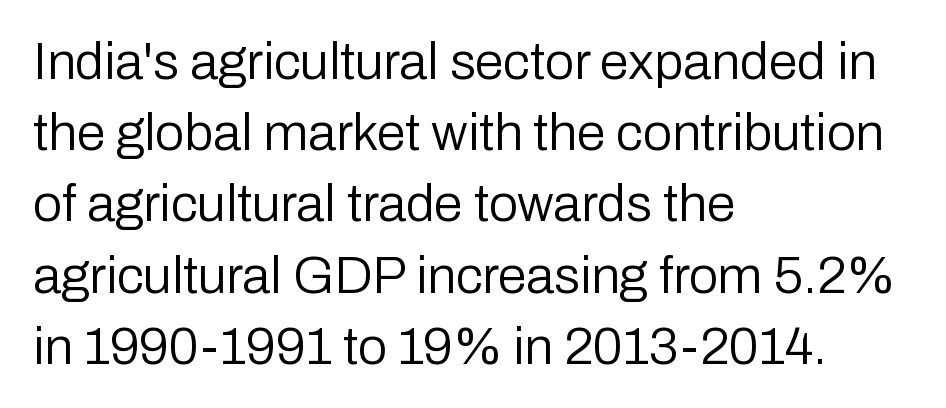
The image shows 52 px regular-weight sans-serif type, upright; set left-aligned, normal line spacing (1.37x), normal letter spacing, not underlined; low stroke contrast and a medium x-height.
